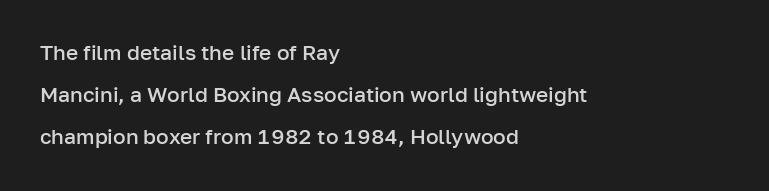
Q: Is the text bold? A: Semi-bold.
Q: Is the text italic (slanted)? A: No, it is upright.
Q: Is the text underlined? A: No.
Q: How is the paragraph aligned? A: Left-aligned.
Q: Is the spacing between letters normal or unusually wide? A: Normal.
Q: Is the spacing between lines tight, normal or loose? A: Loose.
